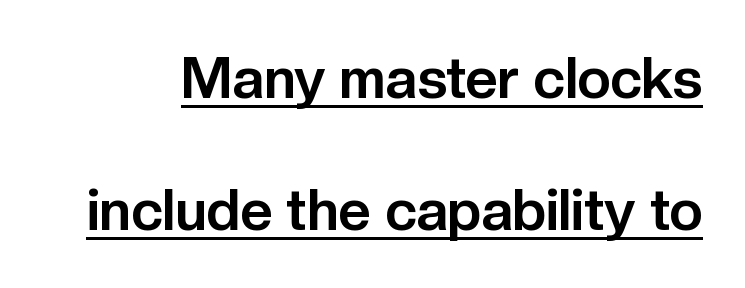
Q: Is the text bold? A: Yes.
Q: Is the text italic (slanted)? A: No, it is upright.
Q: Is the typeface a serif or a sans-serif typeface? A: Sans-serif.
Q: Is the text underlined? A: Yes.
Q: Is the spacing between letters normal or unusually wide? A: Normal.
Q: Is the spacing between lines tight, normal or loose? A: Loose.
Q: Width (condensed, normal, or wide)? A: Normal.
Q: Stroke contrast? A: Low.
Q: x-height? A: Medium.
Q: Monospaced? A: No.
